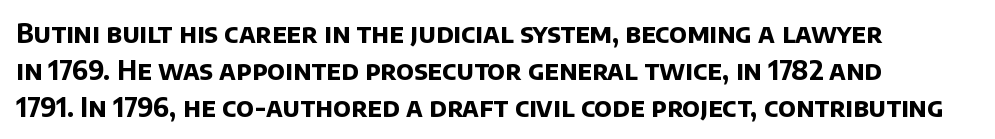
Reading down the block, your eye returns to a fixed left position each line. Has an underline been added? It has not. Notice how thick the strokes are: this is what a full bold looks like. The space between consecutive lines is moderate. Tracking here is standard; glyphs follow each other at the usual distance.
